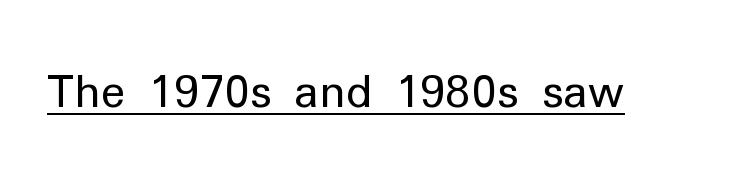
The image shows 44 px regular-weight sans-serif type, upright; set normal letter spacing, underlined; low stroke contrast and a medium x-height.
